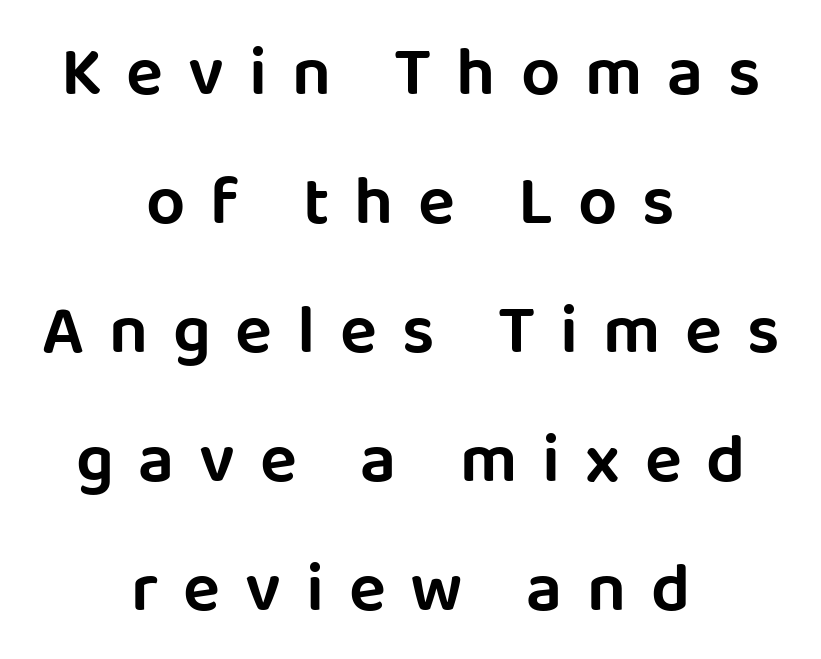
Q: Is the text italic (slanted)? A: No, it is upright.
Q: Is the typeface a serif or a sans-serif typeface? A: Sans-serif.
Q: Is the text underlined? A: No.
Q: How is the paragraph aligned? A: Centered.
Q: Is the spacing between letters normal or unusually wide? A: Unusually wide.
Q: Width (condensed, normal, or wide)? A: Normal.
Q: Stroke contrast? A: Low.
Q: x-height? A: Large.
Q: Monospaced? A: No.
